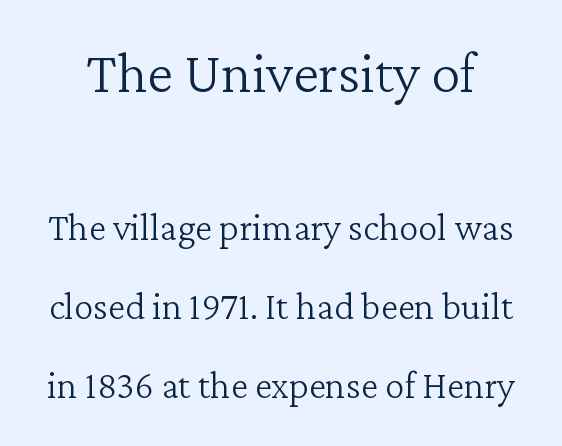
The typesetting does not lean heavy: it is not bold. Old-style or modern, the face here clearly has serifs. Vertical strokes here are truly vertical. Short note: letters normally spaced. These two chunks differ in scale, with the top chunk taking the larger measure. Each letter keeps its own natural width here, so spacing adapts to shape.
